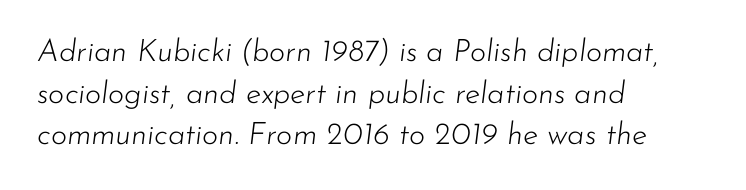
The image shows 31 px light type, italic (leaning right); set left-aligned, normal line spacing (1.34x), normal letter spacing, not underlined; low stroke contrast and a small x-height.
